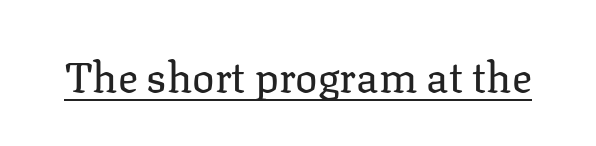
The image shows 42 px regular-weight serif type, upright; set normal letter spacing, underlined; low stroke contrast and a medium x-height.
